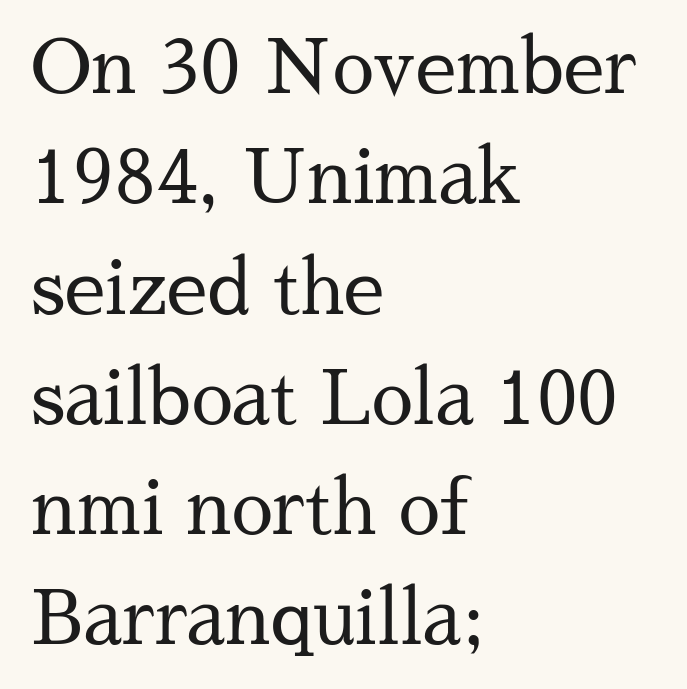
Line spacing here is normal. The ragged edge is on the right, which tells us the setting is flush left. Stroke thickness stays within the range of a standard reading face or lighter. Short note: letters normally spaced. Underlining? Definitely not there.
